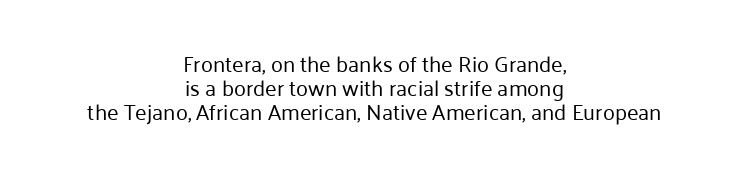
The image shows 22 px text type, upright; set centered, tight line spacing (1.08x), normal letter spacing, not underlined.
